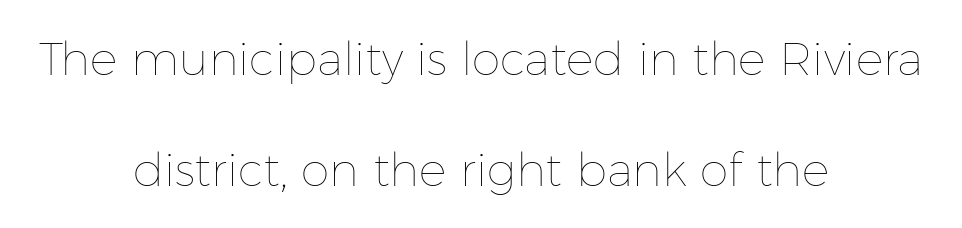
The image shows 46 px thin type, upright; set centered, loose line spacing (2.41x), normal letter spacing, not underlined; low stroke contrast and a medium x-height.
